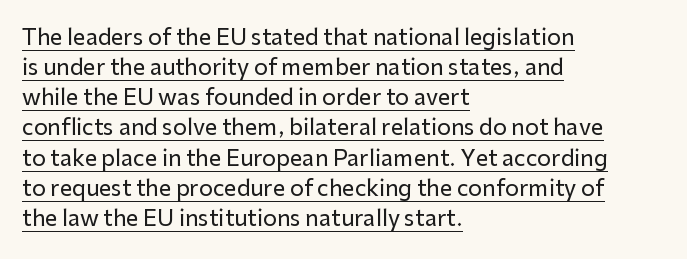
Q: Is the text italic (slanted)? A: No, it is upright.
Q: Is the text underlined? A: Yes.
Q: How is the paragraph aligned? A: Left-aligned.
Q: Is the spacing between letters normal or unusually wide? A: Normal.
Q: Is the spacing between lines tight, normal or loose? A: Normal.
